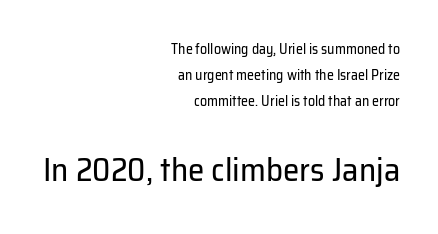
{"serif": "no", "italic": "no", "bold": "no", "weight": "regular", "width": "normal", "stroke_contrast": "low", "x_height": "medium", "monospaced": "no", "underline": "no", "align": "right", "line_spacing_ratio": 1.86, "letter_spacing": "normal", "letter_spacing_em": 0.0, "larger_block": "second", "size_ratio": 2.36, "glyph_px": 33}
